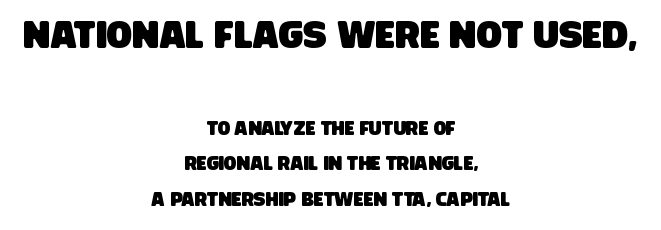
The image shows 38 px condensed sans-serif type; set centered, line spacing 1.86x, normal letter spacing, not underlined; the first (top) block is 2.0x larger; low stroke contrast and a large x-height.
